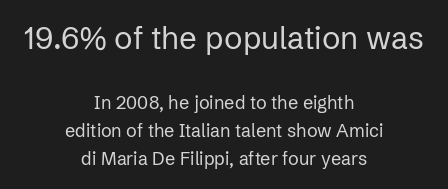
A typesetter would call this proportional, since set widths differ per character. Posture: upright roman. Successive baselines arrive at the customary interval. No feet cap the strokes, marking this as sans-serif type. These lines are centered, leaving both edges ragged. The passage shown is not underscored anywhere.
